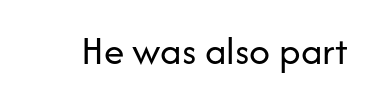
The strip under each line holds only bare page. Summary of weight: not heavy and not bold. Do the letters lean? They stand straight. A typesetter would call this zero additional tracking. Note: no serifs on the glyphs.
